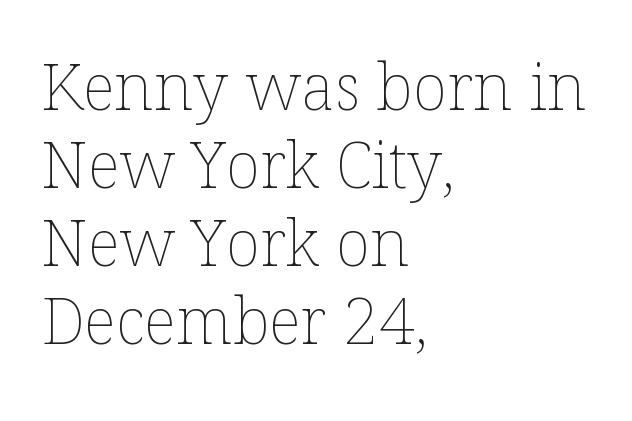
{"italic": "no", "bold": "no", "weight": "thin", "width": "normal", "stroke_contrast": "low", "x_height": "medium", "monospaced": "no", "underline": "no", "align": "left", "line_spacing_ratio": 1.22, "letter_spacing": "normal", "letter_spacing_em": 0.0, "glyph_px": 64}
